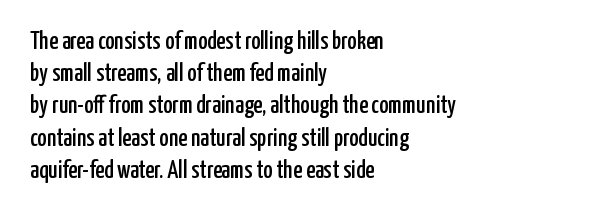
The image shows 25 px text type, upright; set left-aligned, normal line spacing (1.29x), normal letter spacing, not underlined.
